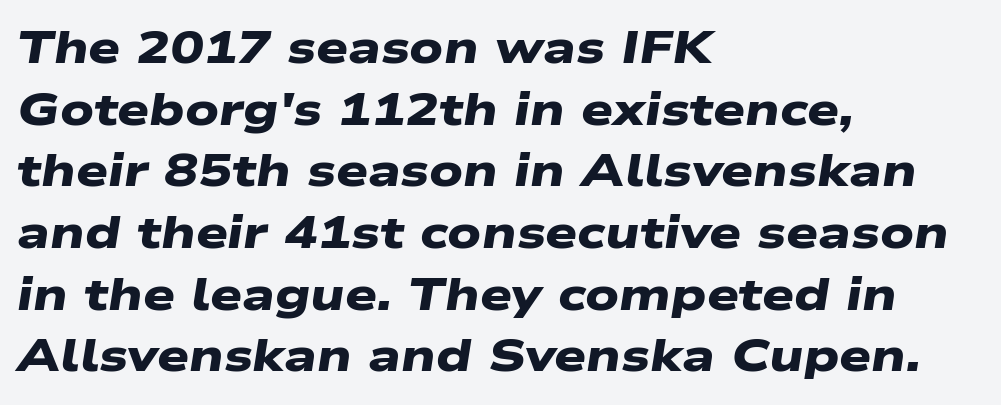
Q: Is the text bold? A: Yes.
Q: Is the typeface a serif or a sans-serif typeface? A: Sans-serif.
Q: Is the text underlined? A: No.
Q: How is the paragraph aligned? A: Left-aligned.
Q: Is the spacing between letters normal or unusually wide? A: Normal.
Q: Is the spacing between lines tight, normal or loose? A: Normal.
Q: Width (condensed, normal, or wide)? A: Wide.
Q: Stroke contrast? A: Low.
Q: x-height? A: Medium.
Q: Monospaced? A: No.
